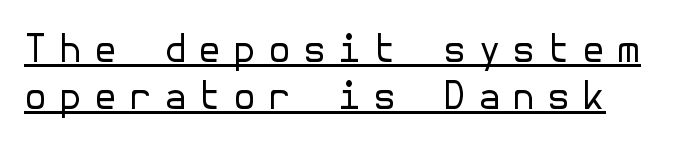
Q: Is the text bold? A: No.
Q: Is the text italic (slanted)? A: No, it is upright.
Q: Is the typeface a serif or a sans-serif typeface? A: Sans-serif.
Q: Is the text underlined? A: Yes.
Q: How is the paragraph aligned? A: Left-aligned.
Q: Is the spacing between letters normal or unusually wide? A: Unusually wide.
Q: Width (condensed, normal, or wide)? A: Normal.
Q: Stroke contrast? A: Low.
Q: x-height? A: Medium.
